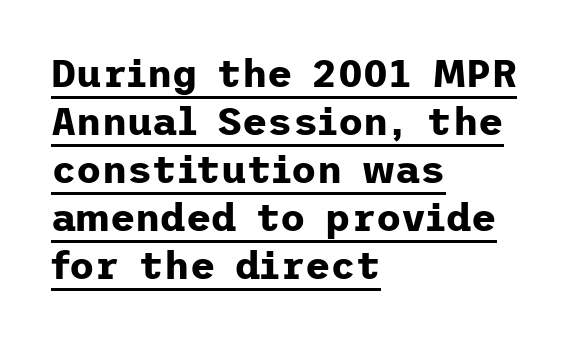
{"serif": "no", "italic": "no", "bold": "yes", "weight": "bold", "width": "normal", "stroke_contrast": "low", "x_height": "medium", "underline": "yes", "align": "left", "line_spacing_ratio": 1.23, "letter_spacing": "normal", "letter_spacing_em": 0.0, "glyph_px": 39}
